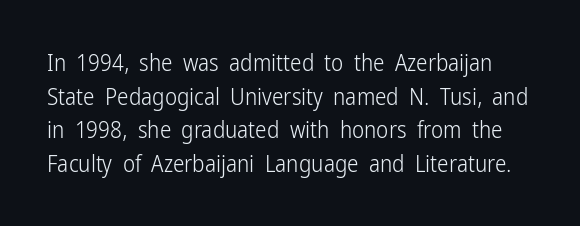
Default kerning and tracking; the words read as compact shapes. Weight: not bold — regular or lighter. Every character sits straight up, as roman type does. The rendering uses a moderate line-height, typical for paragraphs.
